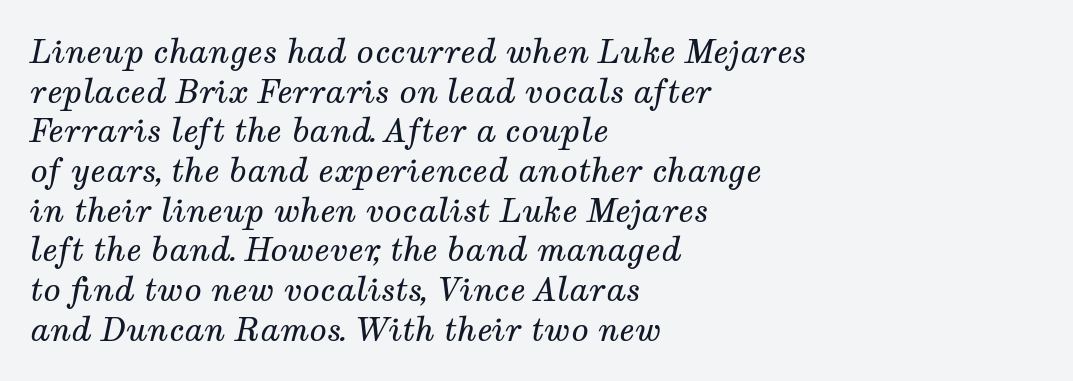
The image shows 32 px regular-weight serif type, italic (leaning right); set left-aligned, line spacing 1.24x, normal letter spacing, not underlined; medium stroke contrast and a medium x-height.
